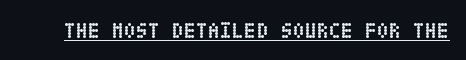
{"italic": "no", "bold": "yes", "underline": "yes", "letter_spacing": "normal", "letter_spacing_em": 0.0, "glyph_px": 22}
